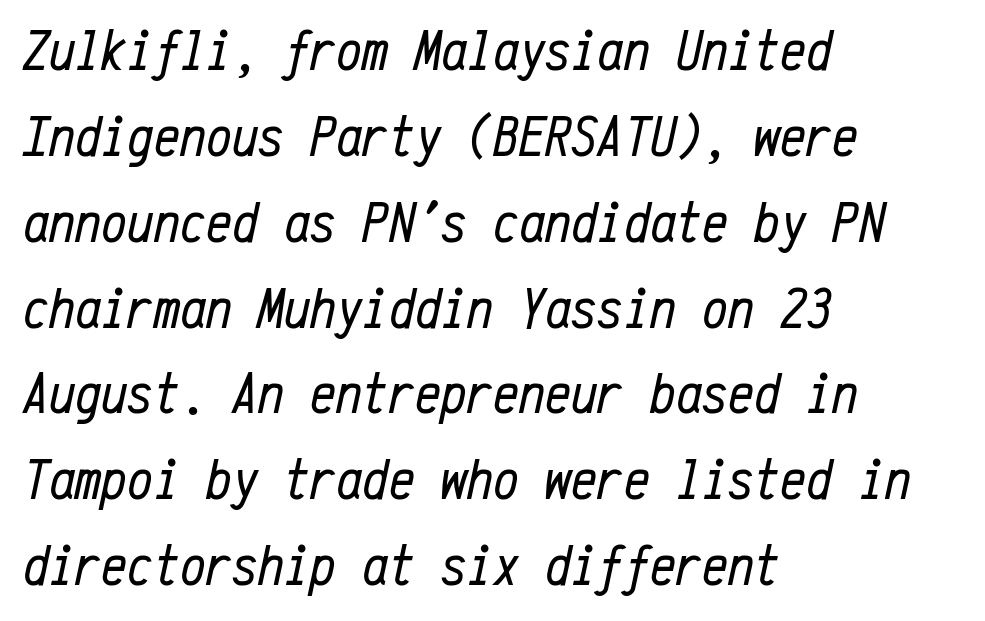
Words float on clear page, feet unadorned. The glyphs look as if they've been sheared to an angle. Words appear dense and cohesive because spacing is normal. One glance says typical: line gaps are just what's usual.
